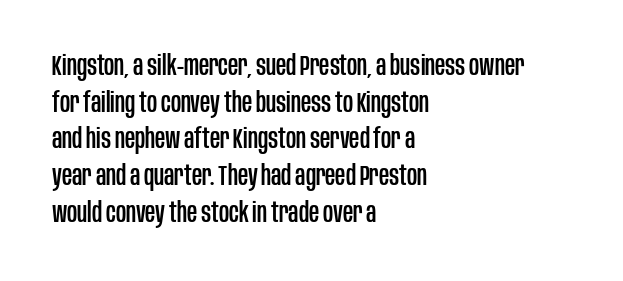
Q: Is the text italic (slanted)? A: No, it is upright.
Q: Is the typeface a serif or a sans-serif typeface? A: Sans-serif.
Q: Is the text underlined? A: No.
Q: How is the paragraph aligned? A: Left-aligned.
Q: Is the spacing between letters normal or unusually wide? A: Normal.
Q: Is the spacing between lines tight, normal or loose? A: Normal.
Q: Width (condensed, normal, or wide)? A: Condensed.
Q: Stroke contrast? A: Low.
Q: x-height? A: Large.
Q: Monospaced? A: No.
